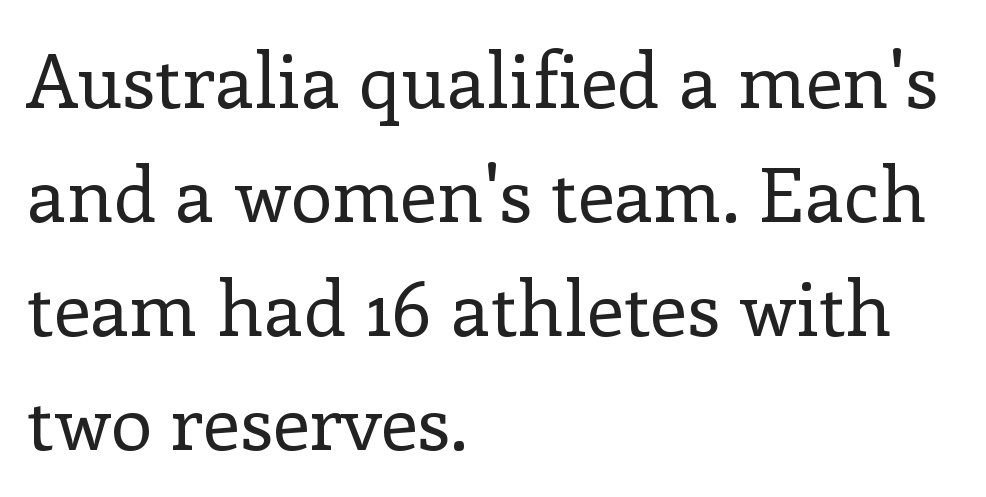
The image shows 75 px regular-weight serif type, upright; set left-aligned, normal line spacing (1.52x), normal letter spacing, not underlined; low stroke contrast and a medium x-height.
